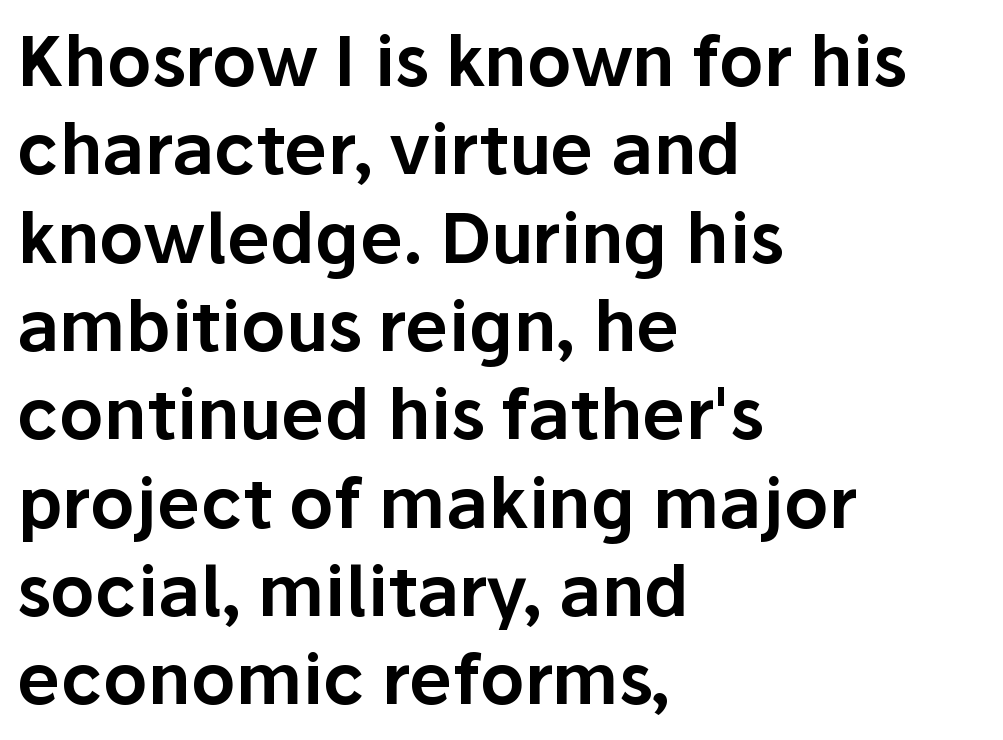
No word sits above an underline. The vertical gap from one line to the next is medium. Teacher's note: observe the even left margin — that is flush-left alignment. The passage shown has conventional tracking throughout. Character widths vary here, with narrow letters taking less room than wide ones. This is the regular roman posture of the typeface.
